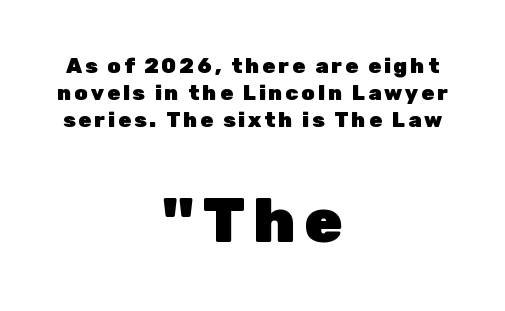
Q: Is the text bold? A: Yes.
Q: Is the text italic (slanted)? A: No, it is upright.
Q: Is the typeface a serif or a sans-serif typeface? A: Sans-serif.
Q: Is the text underlined? A: No.
Q: How is the paragraph aligned? A: Centered.
Q: Is the spacing between lines tight, normal or loose? A: Normal.
Q: Which block of text is set in a larger size, the first (top) or the second (bottom)? A: The second (bottom) one.
Q: Width (condensed, normal, or wide)? A: Normal.
Q: Stroke contrast? A: Low.
Q: x-height? A: Medium.
Q: Monospaced? A: No.
